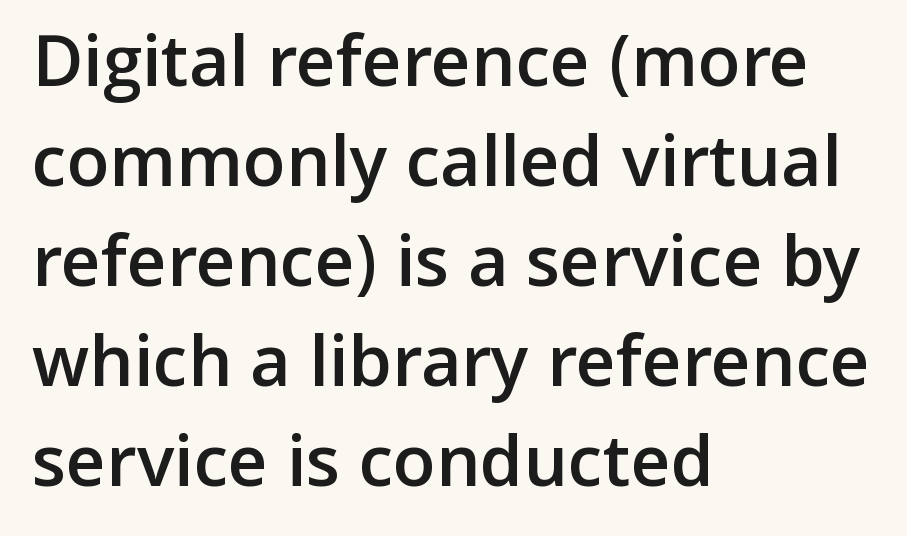
Q: Is the text bold? A: Semi-bold.
Q: Is the text italic (slanted)? A: No, it is upright.
Q: Is the typeface a serif or a sans-serif typeface? A: Sans-serif.
Q: Is the text underlined? A: No.
Q: How is the paragraph aligned? A: Left-aligned.
Q: Is the spacing between letters normal or unusually wide? A: Normal.
Q: Is the spacing between lines tight, normal or loose? A: Normal.
Q: Width (condensed, normal, or wide)? A: Normal.
Q: Stroke contrast? A: Low.
Q: x-height? A: Medium.
Q: Monospaced? A: No.
